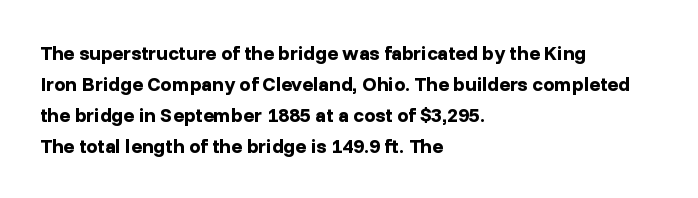
Q: Is the text bold? A: Yes.
Q: Is the text italic (slanted)? A: No, it is upright.
Q: Is the text underlined? A: No.
Q: How is the paragraph aligned? A: Left-aligned.
Q: Is the spacing between letters normal or unusually wide? A: Normal.
Q: Is the spacing between lines tight, normal or loose? A: Normal.
